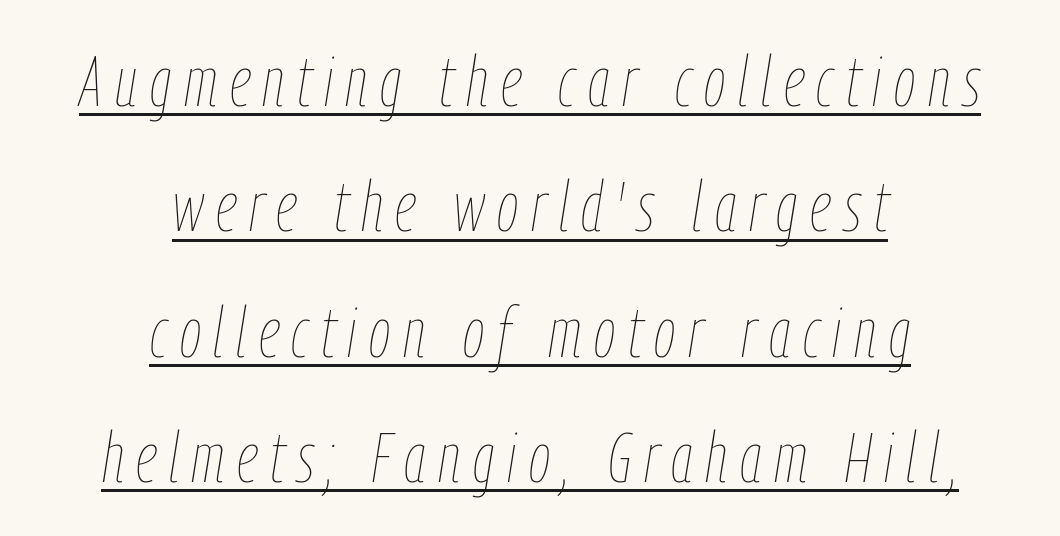
Q: Is the text bold? A: No.
Q: Is the text italic (slanted)? A: Yes, it leans right by about 9 degrees.
Q: Is the text underlined? A: Yes.
Q: How is the paragraph aligned? A: Centered.
Q: Width (condensed, normal, or wide)? A: Condensed.
Q: Stroke contrast? A: Low.
Q: x-height? A: Medium.
Q: Monospaced? A: No.
